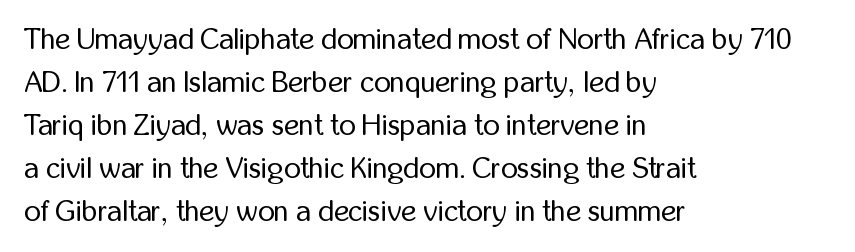
Q: Is the text bold? A: No.
Q: Is the text italic (slanted)? A: No, it is upright.
Q: Is the typeface a serif or a sans-serif typeface? A: Sans-serif.
Q: Is the text underlined? A: No.
Q: How is the paragraph aligned? A: Left-aligned.
Q: Is the spacing between letters normal or unusually wide? A: Normal.
Q: Is the spacing between lines tight, normal or loose? A: Normal.
Q: Width (condensed, normal, or wide)? A: Condensed.
Q: Stroke contrast? A: Low.
Q: x-height? A: Medium.
Q: Monospaced? A: No.
